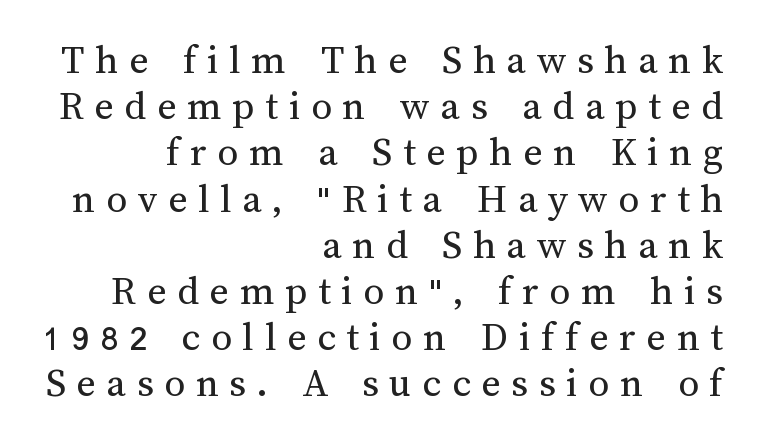
{"italic": "no", "bold": "no", "weight": "regular", "width": "normal", "stroke_contrast": "medium", "x_height": "medium", "monospaced": "no", "underline": "no", "align": "right", "line_spacing": "tight", "line_spacing_ratio": 1.1, "letter_spacing": "wide", "letter_spacing_em": 0.25, "glyph_px": 42}
